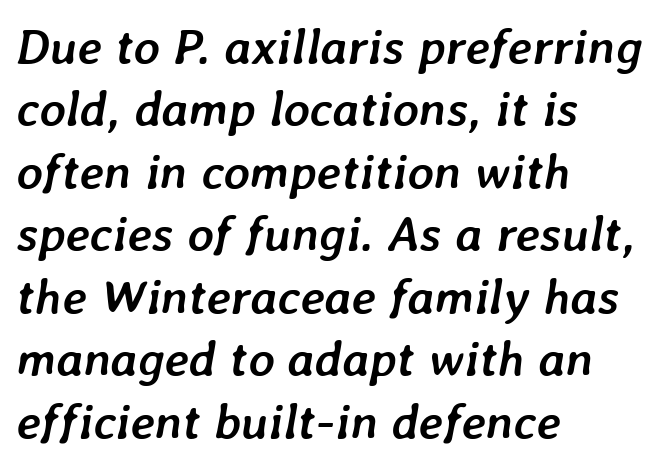
The space between consecutive lines is moderate. What weight is shown? A full bold with thick strokes. No word sits above an underline. Compared with ordinary roman type, these characters are visibly tilted. If you drew a ruler down the left edge, every line would touch it. Spacing verdict: proportional, widths tailored to each character.
